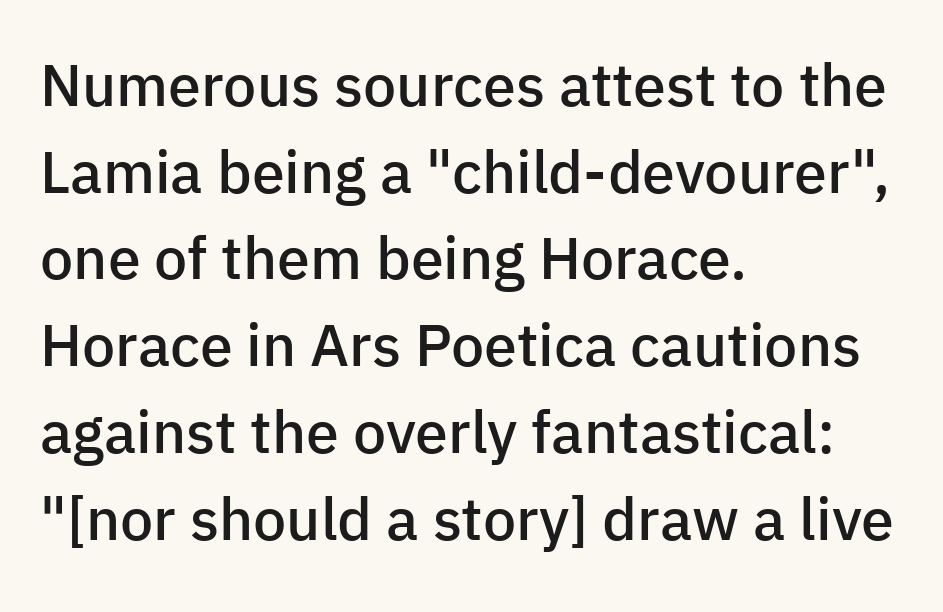
Q: Is the text bold? A: Semi-bold.
Q: Is the text italic (slanted)? A: No, it is upright.
Q: Is the typeface a serif or a sans-serif typeface? A: Sans-serif.
Q: Is the text underlined? A: No.
Q: How is the paragraph aligned? A: Left-aligned.
Q: Is the spacing between letters normal or unusually wide? A: Normal.
Q: Is the spacing between lines tight, normal or loose? A: Normal.
Q: Width (condensed, normal, or wide)? A: Normal.
Q: Stroke contrast? A: Low.
Q: x-height? A: Medium.
Q: Monospaced? A: No.
